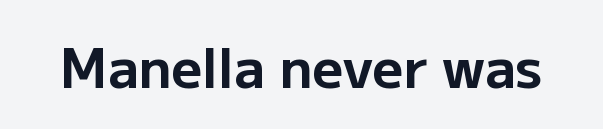
The image shows 54 px bold sans-serif type, upright; set normal letter spacing, not underlined; low stroke contrast and a medium x-height.
